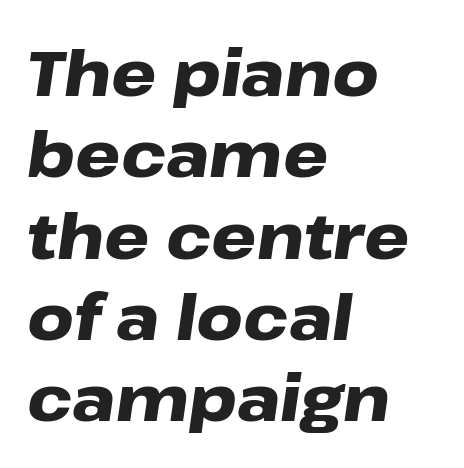
Looks like regular typesetting: each glyph gets only the width it needs. A typesetter would mark this as italic. The tracking reads as untouched default to a designer's eye. You'd pick this weight for a headline — it's a proper bold.
